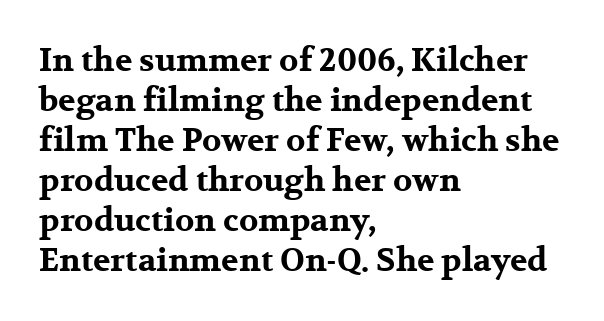
The image shows 32 px bold, wide serif type, upright; set left-aligned, normal line spacing (1.25x), normal letter spacing, not underlined; medium stroke contrast and a medium x-height.
